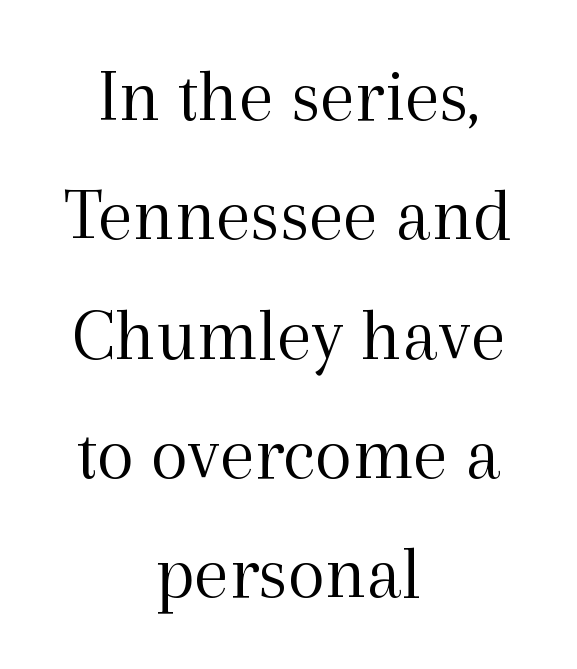
{"serif": "yes", "italic": "no", "bold": "no", "weight": "light", "width": "normal", "x_height": "medium", "monospaced": "no", "underline": "no", "align": "center", "line_spacing": "normal", "line_spacing_ratio": 1.55, "letter_spacing": "normal", "letter_spacing_em": 0.0, "glyph_px": 77}
